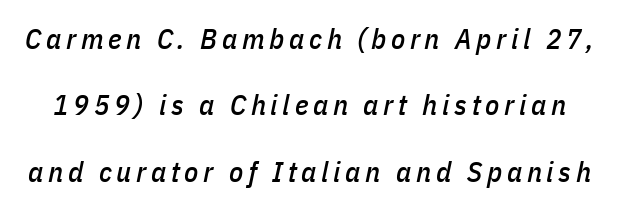
The glyphs are unaccompanied by any horizontal stroke below them. The letters are slanted; this is an italic face. Quick note: interline space is abundant. Looks like regular typesetting: each glyph gets only the width it needs.
